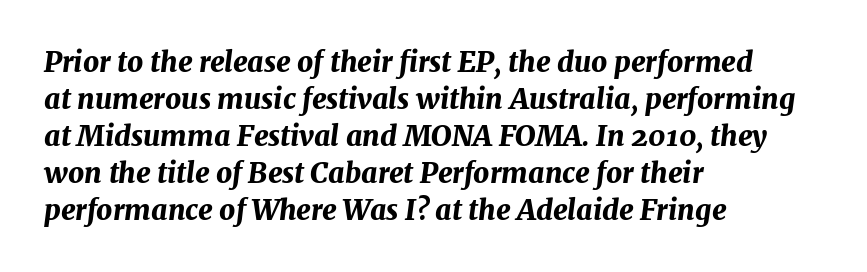
{"italic": "yes", "lean": "right", "slant_degrees": 7, "bold": "yes", "weight": "bold", "width": "normal", "stroke_contrast": "medium", "x_height": "medium", "monospaced": "no", "underline": "no", "align": "left", "line_spacing": "normal", "line_spacing_ratio": 1.32, "letter_spacing": "normal", "letter_spacing_em": 0.0, "glyph_px": 28}
